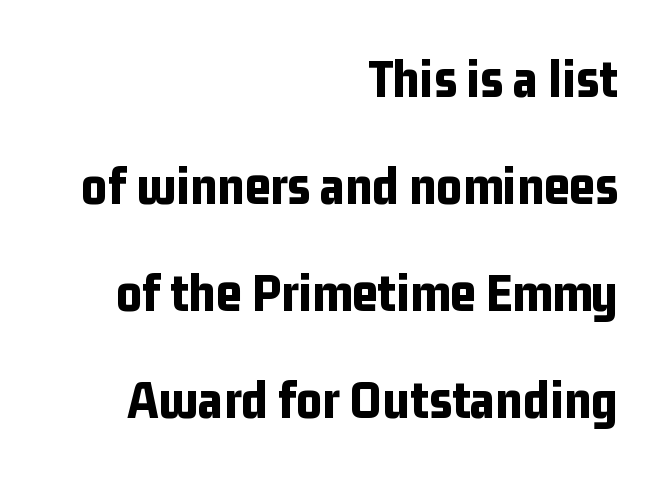
{"serif": "no", "italic": "no", "bold": "yes", "weight": "bold", "width": "condensed", "stroke_contrast": "low", "x_height": "medium", "monospaced": "no", "underline": "no", "align": "right", "line_spacing": "loose", "line_spacing_ratio": 1.91, "letter_spacing": "normal", "letter_spacing_em": 0.0, "glyph_px": 56}
